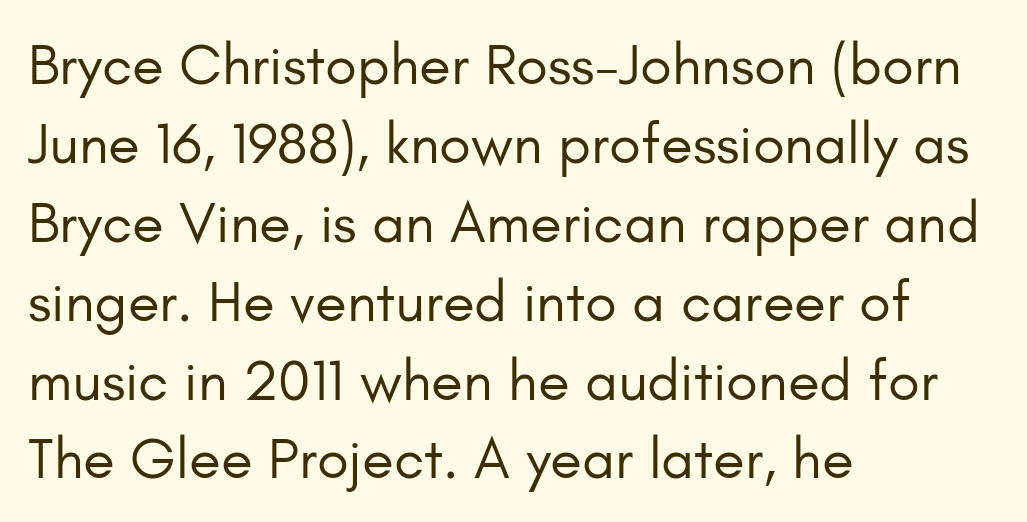
The image shows 58 px regular-weight sans-serif type, upright; set left-aligned, normal line spacing (1.36x), normal letter spacing, not underlined; low stroke contrast and a small x-height.
